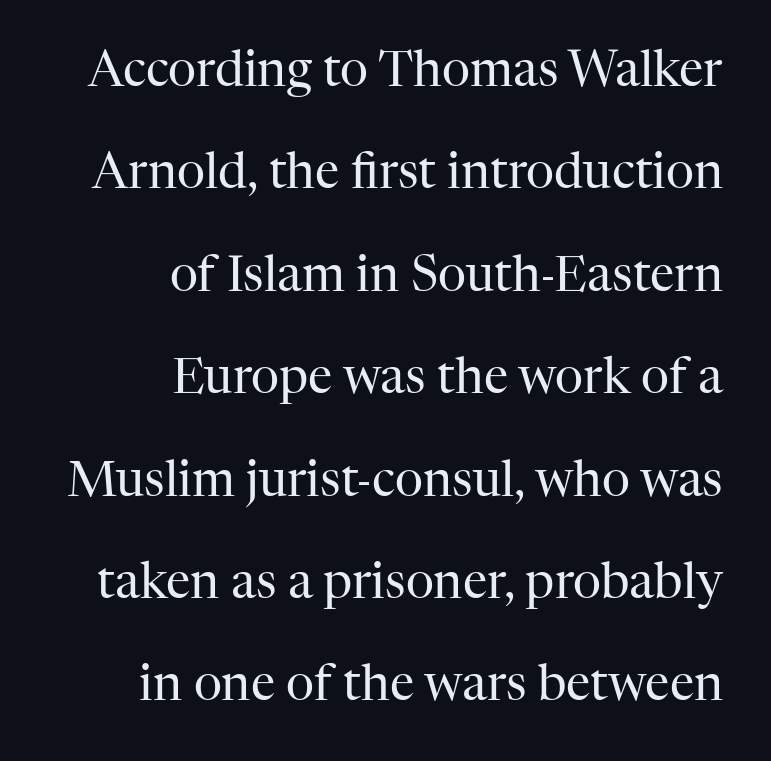
{"serif": "yes", "italic": "no", "bold": "no", "weight": "regular", "width": "normal", "stroke_contrast": "high", "x_height": "medium", "monospaced": "no", "underline": "no", "align": "right", "line_spacing": "loose", "line_spacing_ratio": 2.09, "letter_spacing": "normal", "letter_spacing_em": 0.0, "glyph_px": 49}
